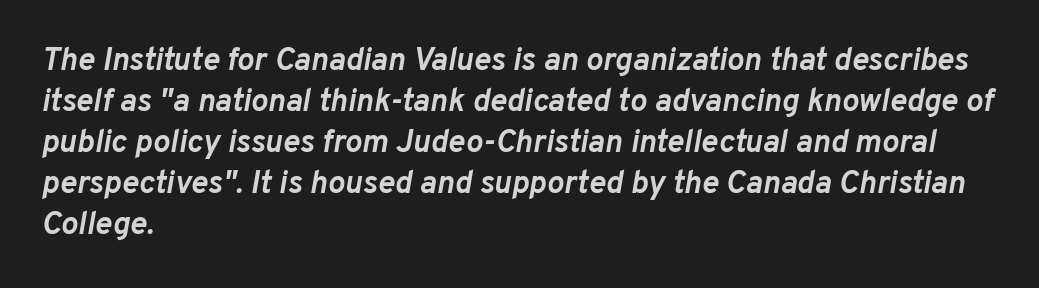
The image shows 32 px semibold type, italic (leaning right); set left-aligned, normal line spacing (1.28x), normal letter spacing, not underlined; low stroke contrast and a medium x-height.
